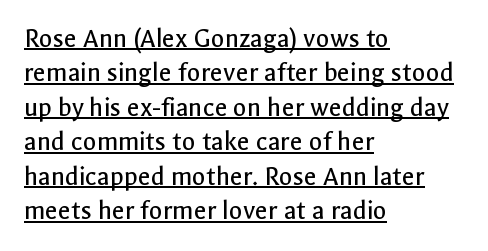
Quick note: not italic, upright. What decoration does the sample have? An underline. Unbolded letterforms with no extra heft. Leftover space on each line is placed entirely after the last word.
